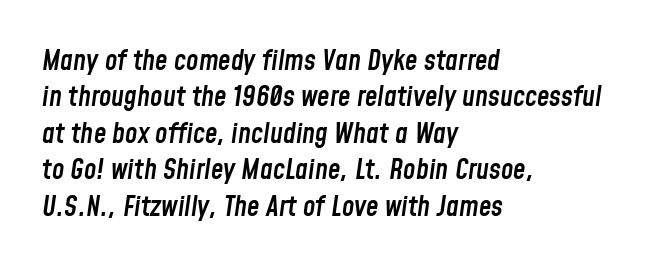
The image shows 28 px semibold, condensed type, italic (leaning right); set left-aligned, normal line spacing (1.3x), normal letter spacing, not underlined; low stroke contrast and a medium x-height.
